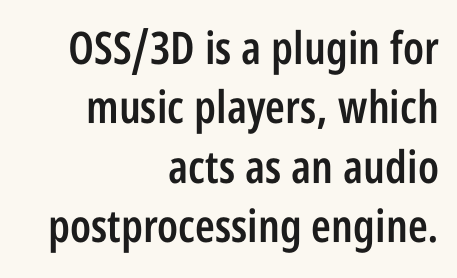
Q: Is the text bold? A: Semi-bold.
Q: Is the text italic (slanted)? A: No, it is upright.
Q: Is the typeface a serif or a sans-serif typeface? A: Sans-serif.
Q: Is the text underlined? A: No.
Q: How is the paragraph aligned? A: Right-aligned.
Q: Is the spacing between letters normal or unusually wide? A: Normal.
Q: Is the spacing between lines tight, normal or loose? A: Normal.
Q: Width (condensed, normal, or wide)? A: Condensed.
Q: Stroke contrast? A: Low.
Q: x-height? A: Large.
Q: Monospaced? A: No.
